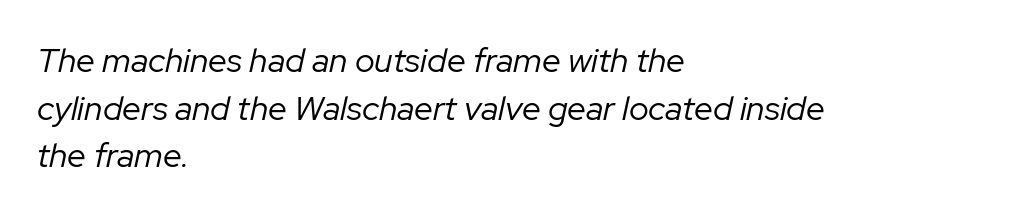
The image shows 34 px regular-weight type, italic (leaning right); set left-aligned, normal line spacing (1.4x), normal letter spacing, not underlined; low stroke contrast and a medium x-height.
